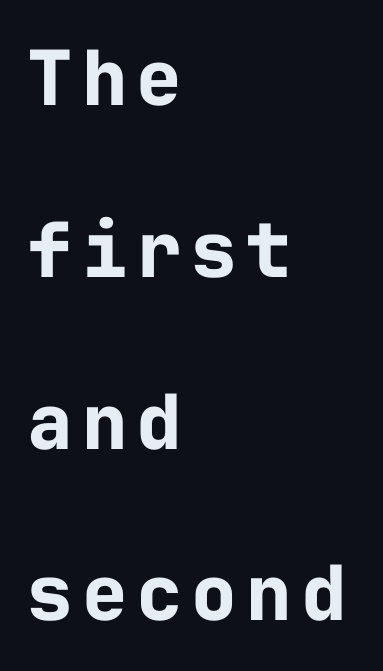
Regarding serifs, this sample does without them. The vertical gap from one line to the next is large. You can tell it's not italic because the verticals are truly vertical. Nobody drew a line under any word here. You could count columns in this text — the font is strictly monospaced.
